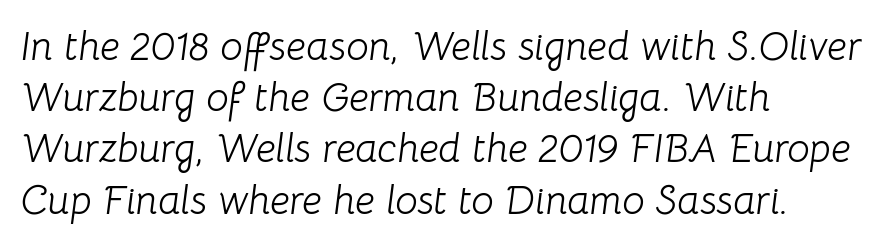
{"italic": "yes", "lean": "right", "slant_degrees": 8, "bold": "no", "weight": "light", "width": "normal", "stroke_contrast": "low", "x_height": "medium", "monospaced": "no", "underline": "no", "align": "left", "line_spacing": "normal", "line_spacing_ratio": 1.28, "letter_spacing": "normal", "letter_spacing_em": 0.0, "glyph_px": 40}
